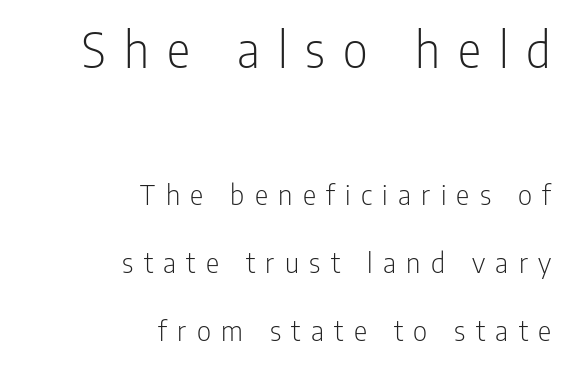
The image shows 49 px light, condensed sans-serif type, upright; set right-aligned, loose line spacing (2.44x), unusually wide letter spacing (+0.37 em), not underlined; the first (top) block is 1.75x larger; low stroke contrast and a medium x-height.
